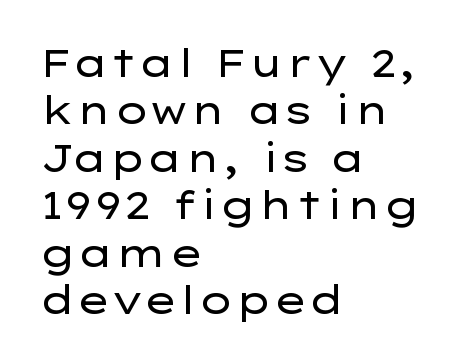
The image shows 38 px regular-weight, wide sans-serif type, upright; set left-aligned, normal line spacing (1.25x), normal letter spacing, not underlined; low stroke contrast and a medium x-height.
